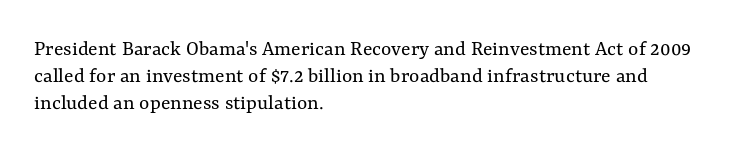
{"italic": "no", "bold": "no", "underline": "no", "align": "left", "line_spacing_ratio": 1.23, "letter_spacing": "normal", "letter_spacing_em": 0.0, "glyph_px": 22}
